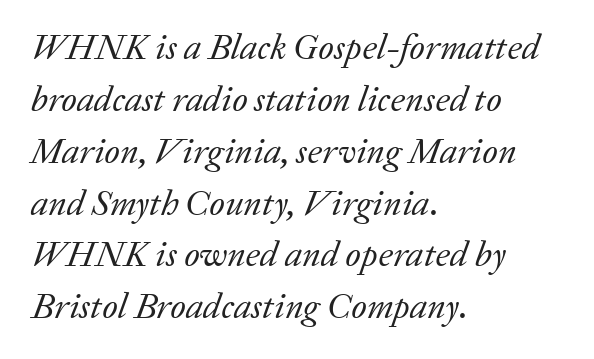
The image shows 36 px regular-weight serif type, italic (leaning right); set left-aligned, normal line spacing (1.44x), normal letter spacing, not underlined; low stroke contrast and a medium x-height.
